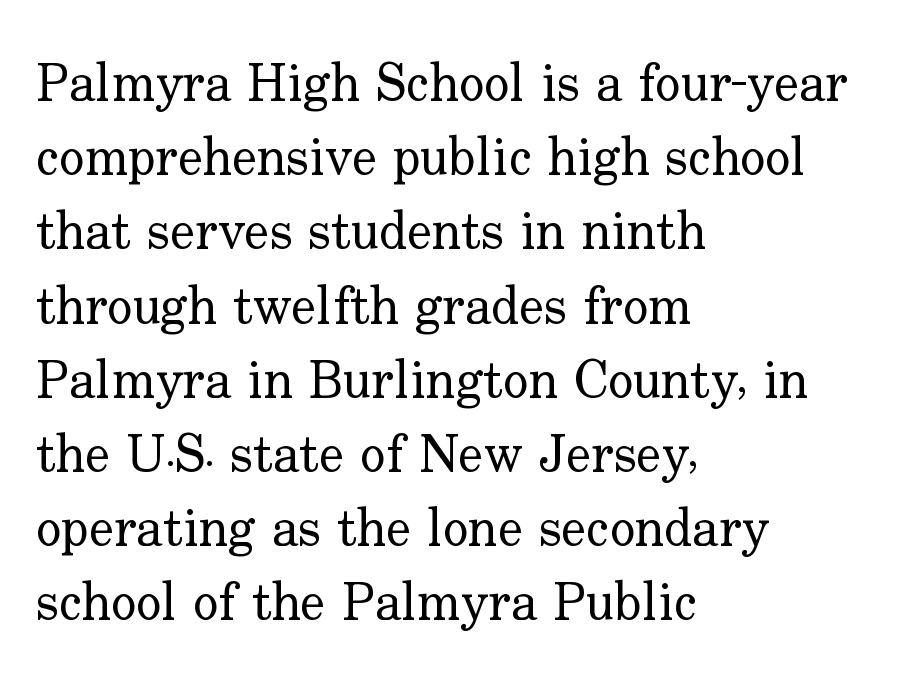
Glance below the letters and you will spot only blank space. The block of text has a typical density, with ordinary space between rows. Regarding serifs, this sample has them. The gaps between neighbouring characters are ordinary and unremarkable.
